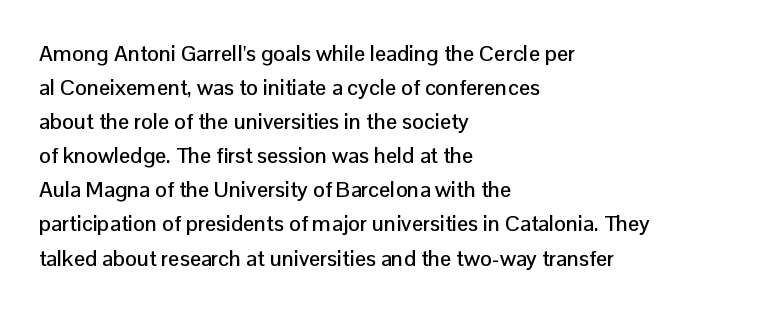
Q: Is the text italic (slanted)? A: No, it is upright.
Q: Is the text underlined? A: No.
Q: How is the paragraph aligned? A: Left-aligned.
Q: Is the spacing between letters normal or unusually wide? A: Normal.
Q: Is the spacing between lines tight, normal or loose? A: Normal.
